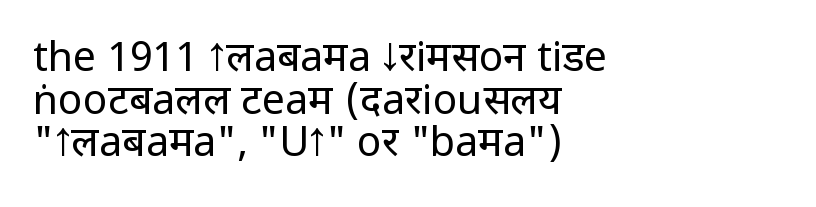
Q: Is the text bold? A: No.
Q: Is the text italic (slanted)? A: No, it is upright.
Q: Is the typeface a serif or a sans-serif typeface? A: Sans-serif.
Q: Is the text underlined? A: No.
Q: How is the paragraph aligned? A: Left-aligned.
Q: Is the spacing between letters normal or unusually wide? A: Normal.
Q: Is the spacing between lines tight, normal or loose? A: Tight.
Q: Width (condensed, normal, or wide)? A: Condensed.
Q: Stroke contrast? A: Low.
Q: x-height? A: Large.
Q: Monospaced? A: No.
